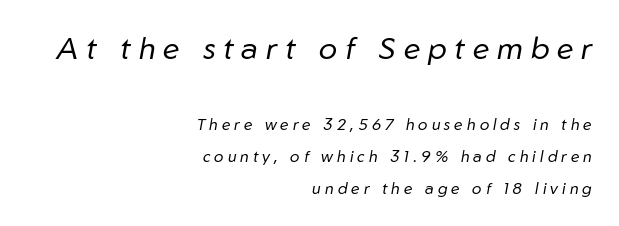
The initial chunk of copy outweighs the following chunk in type size. The glyphs look as if they've been sheared to an angle. Nothing heavy about these letters — not bold at all. Just letters on the line, the space beneath them empty.
